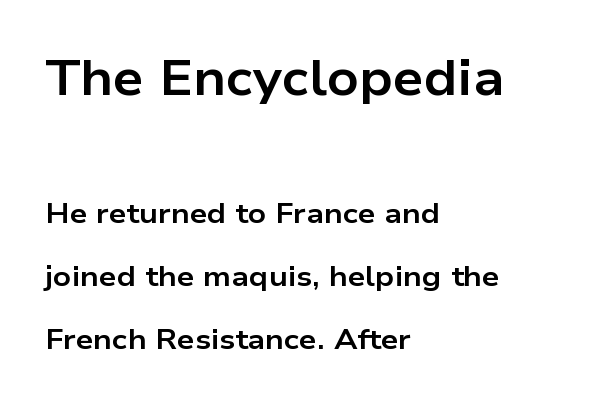
The image shows 49 px bold, wide sans-serif type, upright; set left-aligned, loose line spacing (2.25x), normal letter spacing, not underlined; the first (top) block is 1.75x larger; low stroke contrast and a medium x-height.
